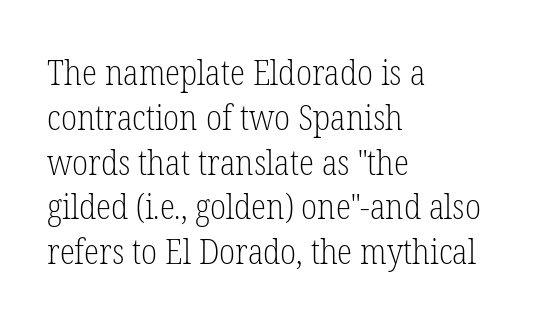
{"serif": "yes", "italic": "no", "bold": "no", "weight": "light", "width": "condensed", "stroke_contrast": "low", "x_height": "medium", "monospaced": "no", "underline": "no", "align": "left", "line_spacing": "normal", "line_spacing_ratio": 1.28, "letter_spacing": "normal", "letter_spacing_em": 0.0, "glyph_px": 35}
